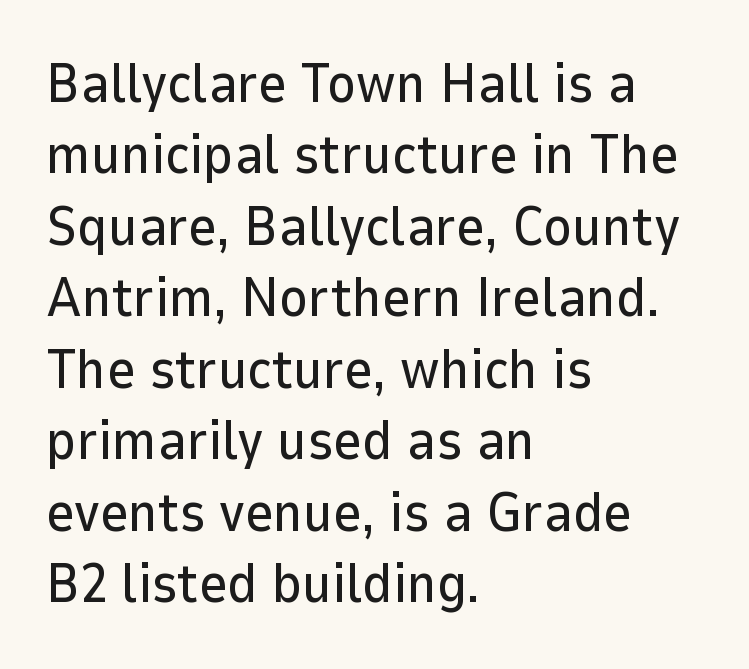
Type without underlining. Evenly set lines give the paragraph a standard silhouette. Think of a printed novel: that variable character pitch is what you see here. This is the regular roman posture of the typeface. The lines are quadded left. The typeface chosen for these lines omits serifs.
